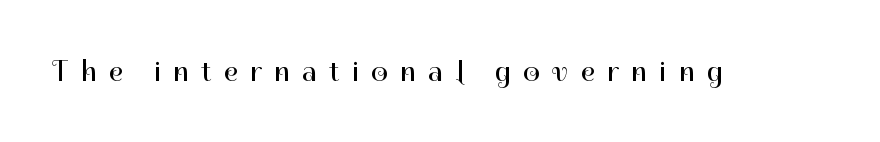
{"serif": "no", "italic": "no", "bold": "no", "weight": "regular", "width": "normal", "stroke_contrast": "high", "x_height": "medium", "monospaced": "no", "underline": "no", "letter_spacing": "wide", "letter_spacing_em": 0.41, "glyph_px": 30}
